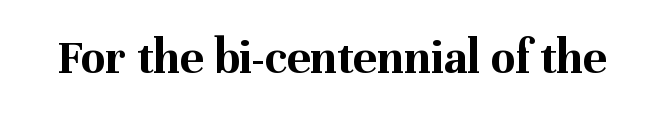
{"serif": "yes", "italic": "no", "bold": "yes", "weight": "bold", "width": "normal", "stroke_contrast": "medium", "x_height": "medium", "monospaced": "no", "underline": "no", "letter_spacing": "normal", "letter_spacing_em": 0.0, "glyph_px": 50}
